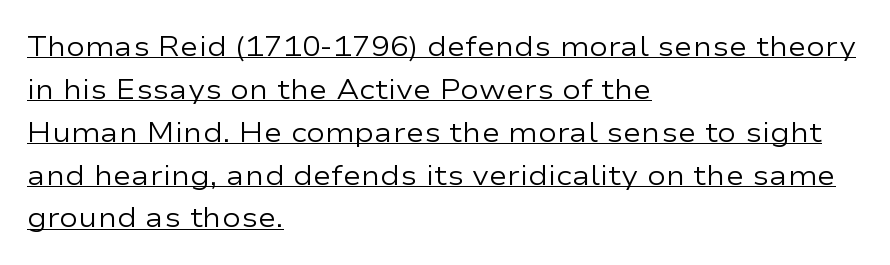
The image shows 28 px regular-weight, wide sans-serif type, upright; set left-aligned, normal line spacing (1.53x), normal letter spacing, underlined; low stroke contrast and a medium x-height.
